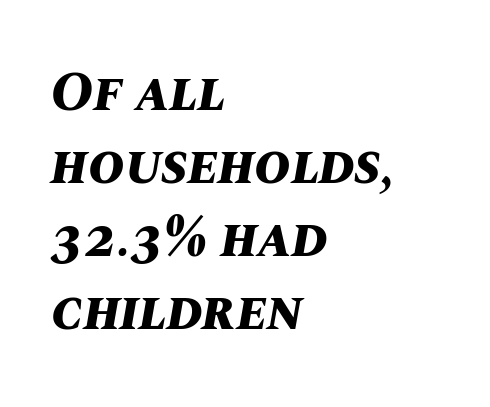
Q: Is the text bold? A: Yes.
Q: Is the text italic (slanted)? A: Yes, it leans right by about 10 degrees.
Q: Is the text underlined? A: No.
Q: How is the paragraph aligned? A: Left-aligned.
Q: Is the spacing between letters normal or unusually wide? A: Normal.
Q: Is the spacing between lines tight, normal or loose? A: Normal.
Q: Width (condensed, normal, or wide)? A: Normal.
Q: Stroke contrast? A: Medium.
Q: x-height? A: Large.
Q: Monospaced? A: No.
